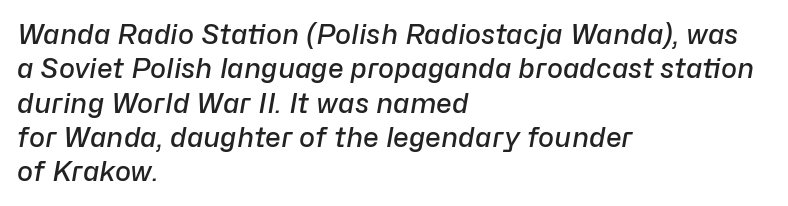
Q: Is the text bold? A: Semi-bold.
Q: Is the text italic (slanted)? A: Yes, it leans right by about 10 degrees.
Q: Is the text underlined? A: No.
Q: How is the paragraph aligned? A: Left-aligned.
Q: Is the spacing between letters normal or unusually wide? A: Normal.
Q: Is the spacing between lines tight, normal or loose? A: Normal.
